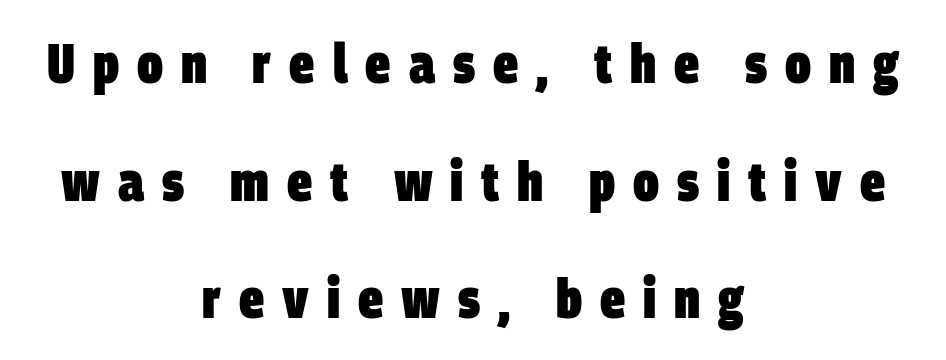
The image shows 56 px heavy, condensed sans-serif type; set centered, loose line spacing (2.1x), unusually wide letter spacing (+0.32 em), not underlined; low stroke contrast and a large x-height.
